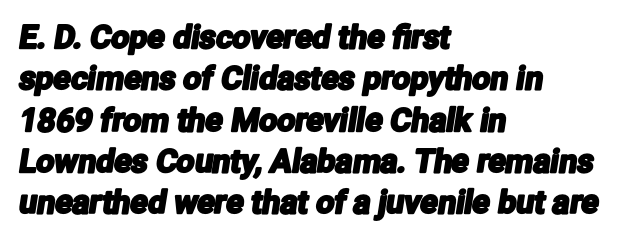
Short and long lines alike share a common starting point at left. The block of text has a typical density, with ordinary space between rows. Do the characters align in a grid? No, the font is proportional. Only glyphs here, with clear space below each row.
